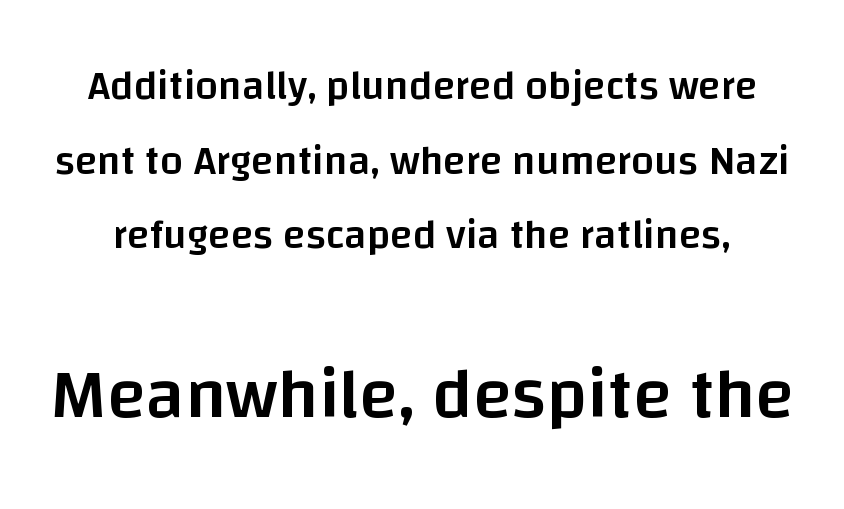
The foot of each line stays bare and open. Italic? Not at all — the glyphs are vertical. These lines are rendered in a variable-pitch font. The emphasis by scale lands on block number two, below. Inter-character spacing is left at the font's built-in metrics. The type family on display is of the sans-serif kind.
